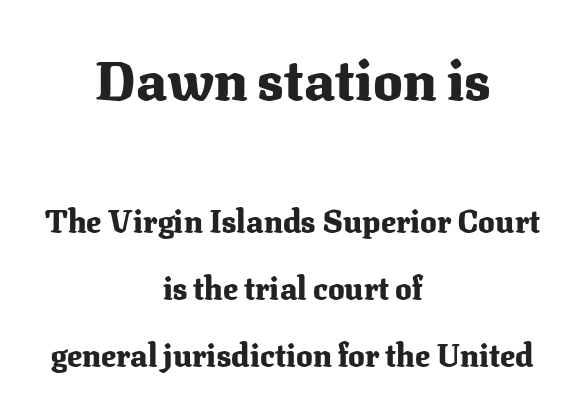
Q: Is the text bold? A: Yes.
Q: Is the text italic (slanted)? A: No, it is upright.
Q: Is the typeface a serif or a sans-serif typeface? A: Serif.
Q: Is the text underlined? A: No.
Q: How is the paragraph aligned? A: Centered.
Q: Is the spacing between letters normal or unusually wide? A: Normal.
Q: Is the spacing between lines tight, normal or loose? A: Loose.
Q: Which block of text is set in a larger size, the first (top) or the second (bottom)? A: The first (top) one.
Q: Width (condensed, normal, or wide)? A: Normal.
Q: Stroke contrast? A: Medium.
Q: x-height? A: Medium.
Q: Monospaced? A: No.
